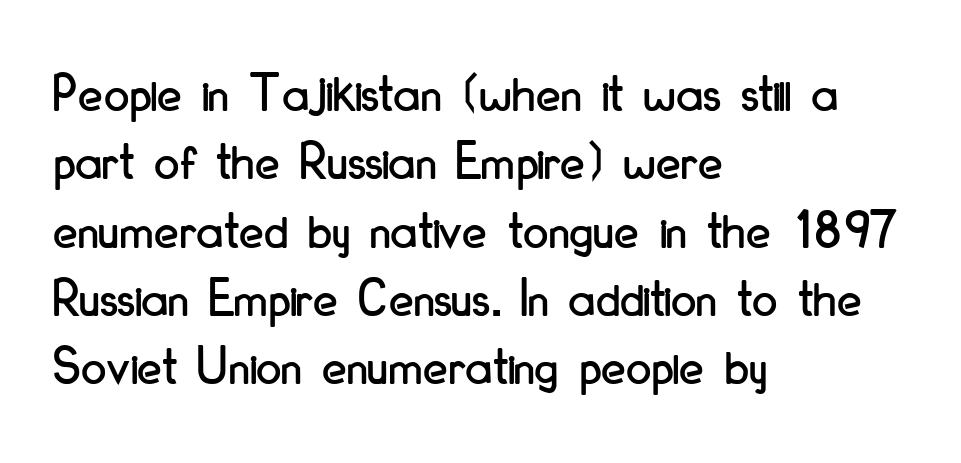
Q: Is the text italic (slanted)? A: No, it is upright.
Q: Is the typeface a serif or a sans-serif typeface? A: Sans-serif.
Q: Is the text underlined? A: No.
Q: How is the paragraph aligned? A: Left-aligned.
Q: Is the spacing between letters normal or unusually wide? A: Normal.
Q: Width (condensed, normal, or wide)? A: Condensed.
Q: Stroke contrast? A: Low.
Q: x-height? A: Small.
Q: Monospaced? A: No.
